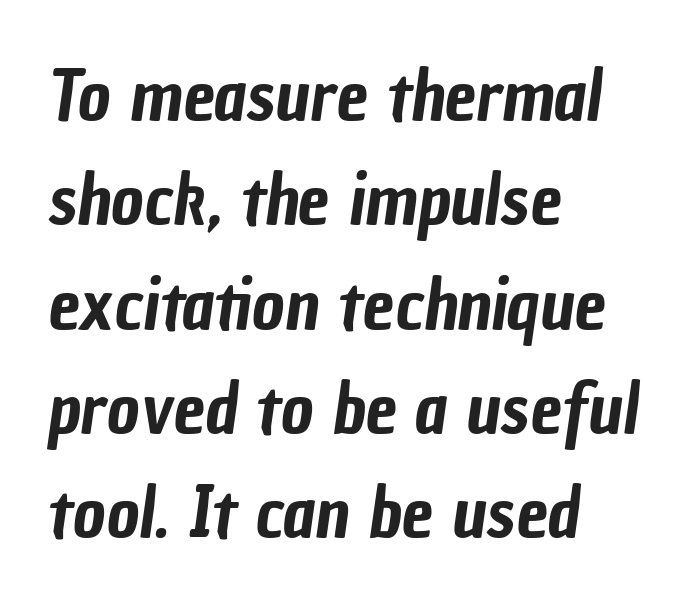
{"serif": "no", "width": "condensed", "stroke_contrast": "low", "x_height": "medium", "monospaced": "no", "underline": "no", "align": "left", "line_spacing": "normal", "line_spacing_ratio": 1.47, "letter_spacing": "normal", "letter_spacing_em": 0.0, "glyph_px": 71}
